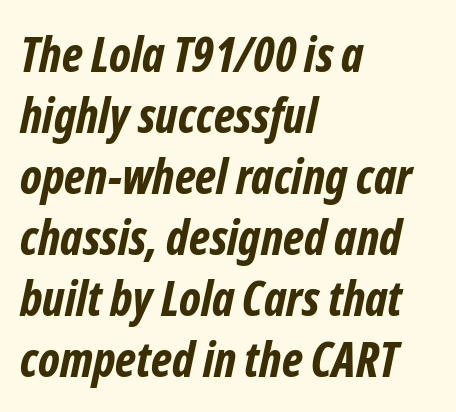
{"serif": "no", "bold": "yes", "weight": "bold", "width": "condensed", "stroke_contrast": "low", "x_height": "medium", "monospaced": "no", "underline": "no", "align": "left", "line_spacing": "normal", "line_spacing_ratio": 1.27, "letter_spacing": "normal", "letter_spacing_em": 0.0, "glyph_px": 48}
